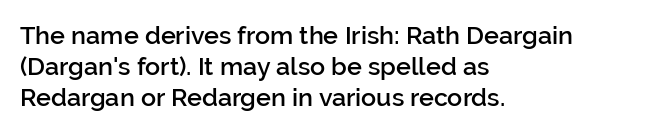
Q: Is the text bold? A: Semi-bold.
Q: Is the text italic (slanted)? A: No, it is upright.
Q: Is the text underlined? A: No.
Q: How is the paragraph aligned? A: Left-aligned.
Q: Is the spacing between letters normal or unusually wide? A: Normal.
Q: Is the spacing between lines tight, normal or loose? A: Normal.
